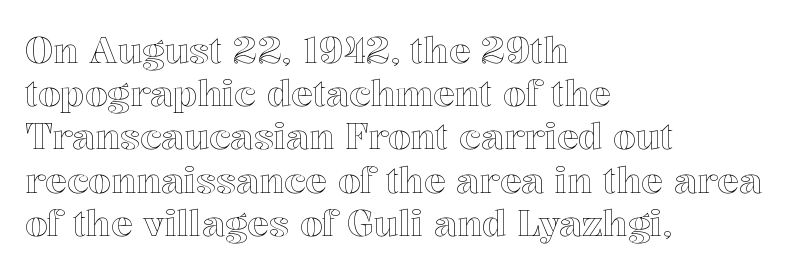
Q: Is the text italic (slanted)? A: No, it is upright.
Q: Is the text underlined? A: No.
Q: How is the paragraph aligned? A: Left-aligned.
Q: Is the spacing between letters normal or unusually wide? A: Normal.
Q: Width (condensed, normal, or wide)? A: Normal.
Q: x-height? A: Medium.
Q: Monospaced? A: No.
